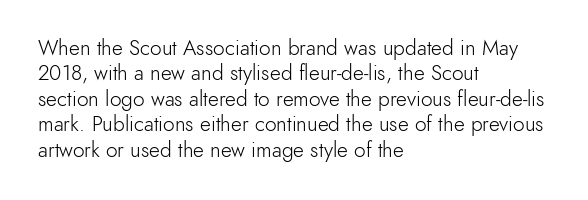
The image shows 21 px text type, upright; set left-aligned, line spacing 1.21x, normal letter spacing, not underlined.
